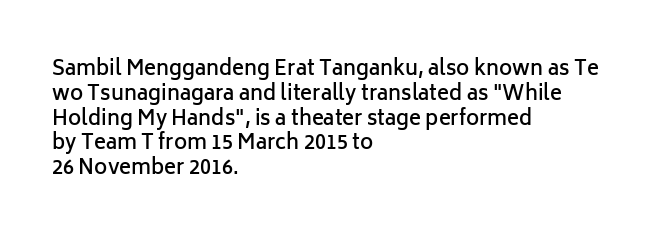
Q: Is the text bold? A: Semi-bold.
Q: Is the text italic (slanted)? A: No, it is upright.
Q: Is the text underlined? A: No.
Q: How is the paragraph aligned? A: Left-aligned.
Q: Is the spacing between letters normal or unusually wide? A: Normal.
